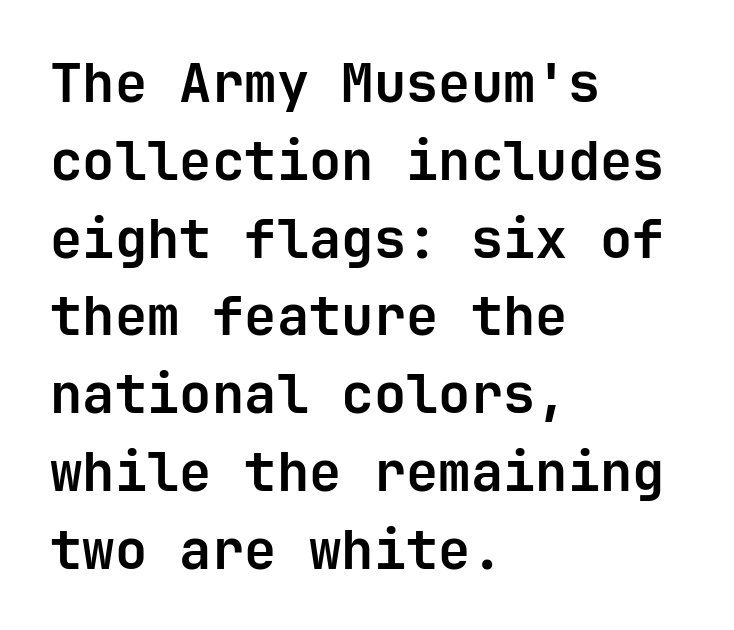
Words float on clear page, feet unadorned. Successive baselines arrive at the customary interval. Nothing unusual about the tracking: characters are spaced as the font intends. This is sans-serif lettering, the kind often seen on screens and signage.
